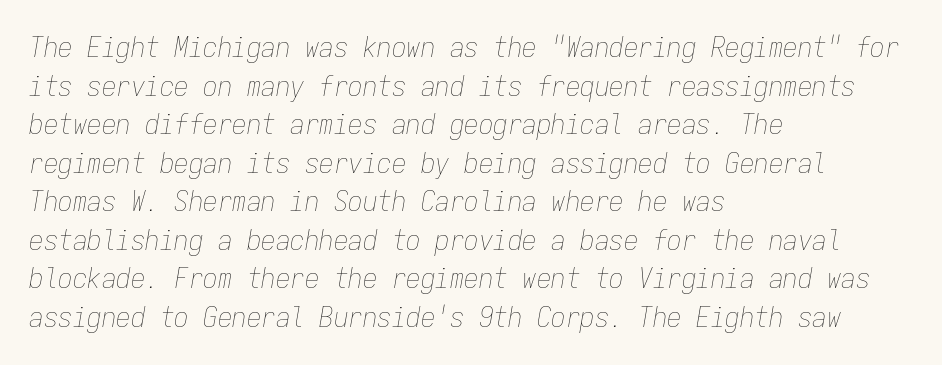
The image shows 29 px thin, condensed type, italic (leaning right), monospaced; set left-aligned, normal line spacing (1.33x), normal letter spacing, not underlined; low stroke contrast and a medium x-height.
